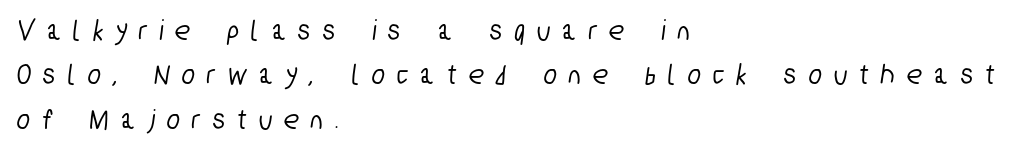
Q: Is the typeface a serif or a sans-serif typeface? A: Sans-serif.
Q: Is the text underlined? A: No.
Q: How is the paragraph aligned? A: Left-aligned.
Q: Is the spacing between letters normal or unusually wide? A: Unusually wide.
Q: Is the spacing between lines tight, normal or loose? A: Normal.
Q: Width (condensed, normal, or wide)? A: Condensed.
Q: Stroke contrast? A: Low.
Q: x-height? A: Medium.
Q: Monospaced? A: No.
